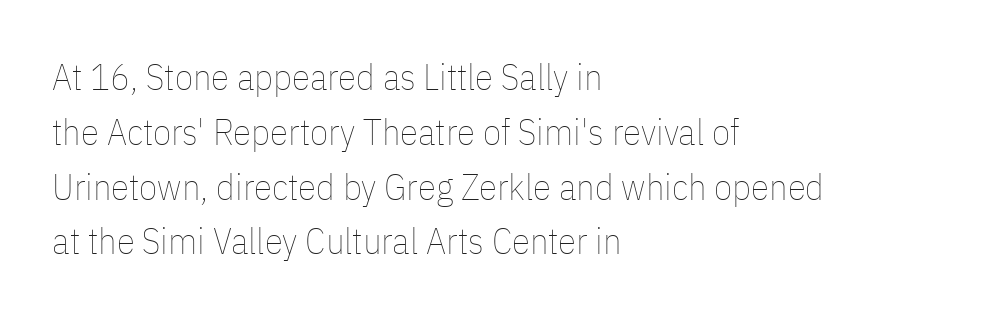
The image shows 37 px thin, condensed type, upright; set left-aligned, normal line spacing (1.48x), normal letter spacing, not underlined; low stroke contrast and a medium x-height.
